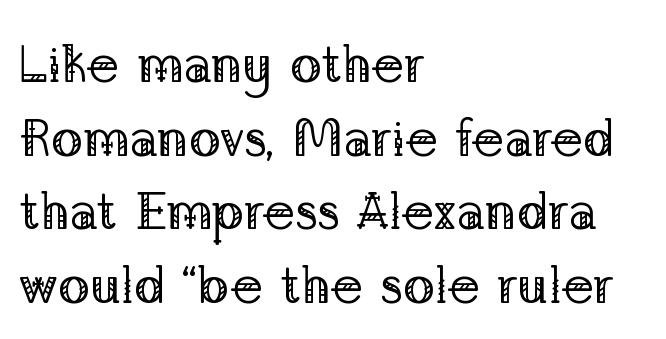
Think of a printed novel: that variable character pitch is what you see here. Does extra space separate the letters? No, they use regular spacing. Counters stay open thanks to moderate or lighter strokes. It's the straight-up-and-down kind of type. What kind of face is this? One with serifs.
